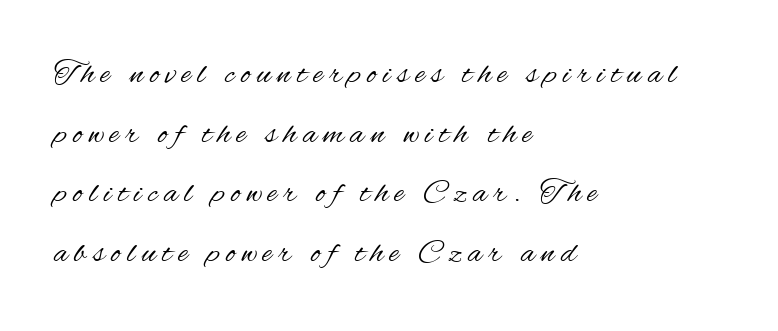
Weight: in the light-to-regular range. The gaps between neighbouring characters are conspicuously large. The words here are not underlined. This rendering uses left alignment, leaving the right contour irregular. You could not count columns in this text — the font is proportionally spaced. The rendering shows plain stroke endings on the letterforms — a sans-serif design.
